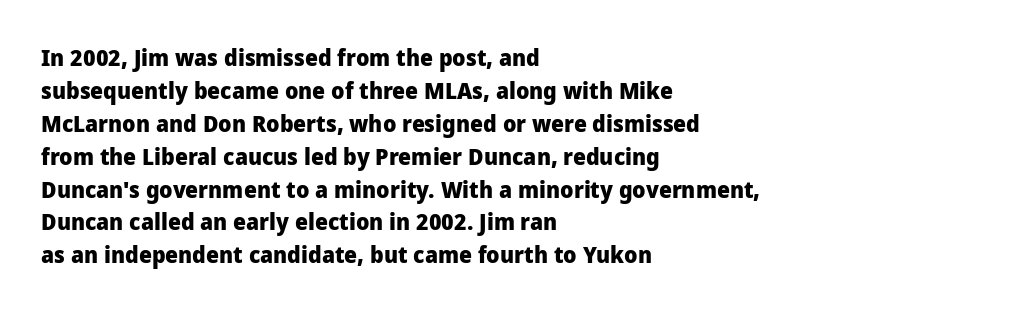
The gaps between neighbouring characters are ordinary and unremarkable. A dark, heavy texture on the line: the type is bold. Leftover space on each line is placed entirely after the last word. Reading down the column, the eye jumps a familiar distance to each next line. This is the regular roman posture of the typeface.
